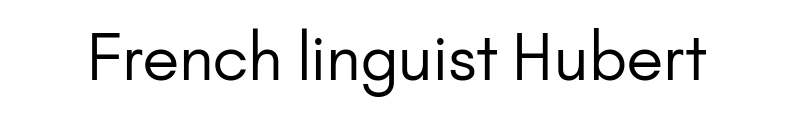
The image shows 63 px regular-weight sans-serif type, upright; set normal letter spacing, not underlined; low stroke contrast and a small x-height.
